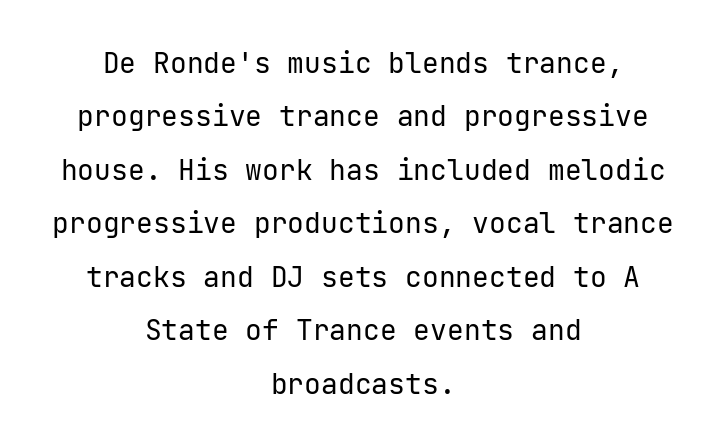
Q: Is the text bold? A: No.
Q: Is the text italic (slanted)? A: No, it is upright.
Q: Is the typeface a serif or a sans-serif typeface? A: Sans-serif.
Q: Is the text underlined? A: No.
Q: How is the paragraph aligned? A: Centered.
Q: Is the spacing between letters normal or unusually wide? A: Normal.
Q: Is the spacing between lines tight, normal or loose? A: Loose.
Q: Width (condensed, normal, or wide)? A: Normal.
Q: Stroke contrast? A: Low.
Q: x-height? A: Medium.
